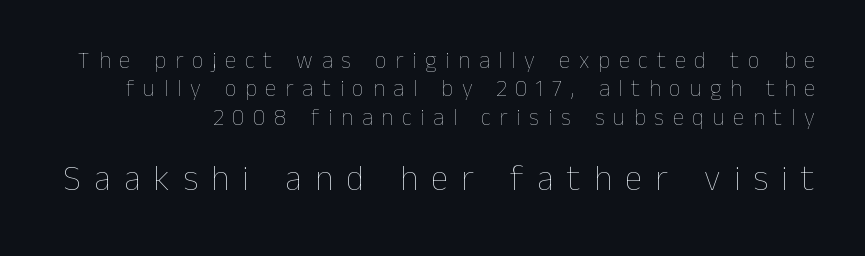
Q: Is the text bold? A: No.
Q: Is the text italic (slanted)? A: No, it is upright.
Q: Is the text underlined? A: No.
Q: Is the spacing between letters normal or unusually wide? A: Unusually wide.
Q: Which block of text is set in a larger size, the first (top) or the second (bottom)? A: The second (bottom) one.
Q: Width (condensed, normal, or wide)? A: Normal.
Q: Stroke contrast? A: Low.
Q: x-height? A: Medium.
Q: Monospaced? A: No.
